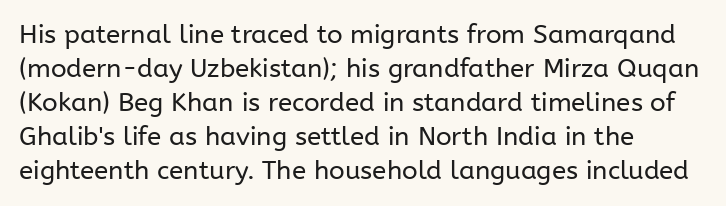
Descenders are the only things crossing below the line. All the whitespace from short lines collects on the right. Characters remain perfectly vertical along every line. The letters sit at their default tracking, neither squeezed nor spread.
